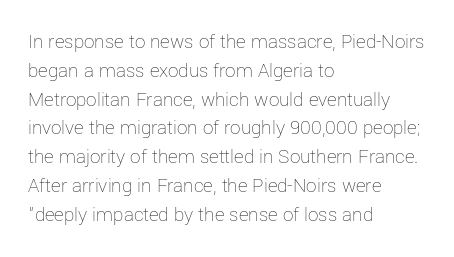
Q: Is the text bold? A: No.
Q: Is the text italic (slanted)? A: No, it is upright.
Q: Is the text underlined? A: No.
Q: How is the paragraph aligned? A: Left-aligned.
Q: Is the spacing between letters normal or unusually wide? A: Normal.
Q: Is the spacing between lines tight, normal or loose? A: Normal.
